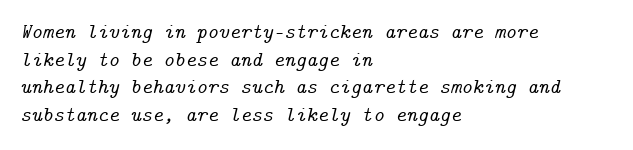
The image shows 21 px text type, italic (leaning right); set left-aligned, normal line spacing (1.31x), normal letter spacing, not underlined.
